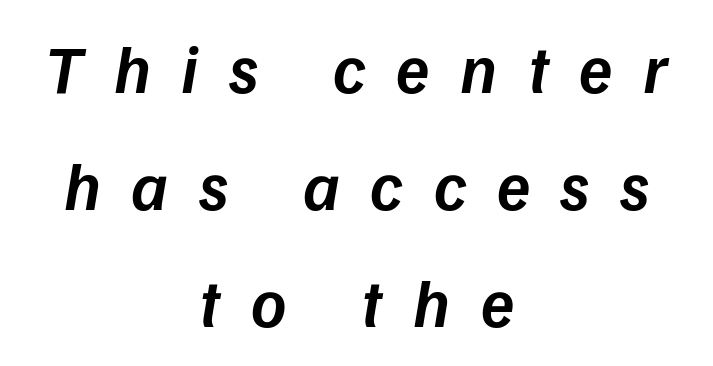
The image shows 68 px semibold type, italic (leaning right); set centered, line spacing 1.72x, unusually wide letter spacing (+0.45 em), not underlined; low stroke contrast and a medium x-height.
